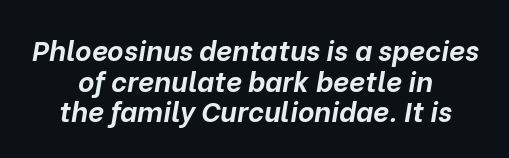
Q: Is the text bold? A: Yes.
Q: Is the text italic (slanted)? A: Yes, it leans right by about 10 degrees.
Q: Is the text underlined? A: No.
Q: How is the paragraph aligned? A: Centered.
Q: Is the spacing between letters normal or unusually wide? A: Normal.
Q: Is the spacing between lines tight, normal or loose? A: Tight.
Q: Width (condensed, normal, or wide)? A: Normal.
Q: Stroke contrast? A: Low.
Q: x-height? A: Medium.
Q: Monospaced? A: No.
